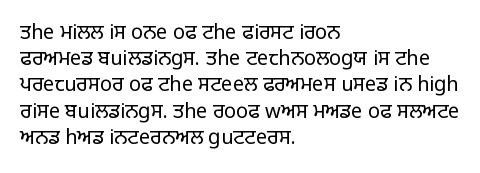
Q: Is the text bold? A: No.
Q: Is the text italic (slanted)? A: No, it is upright.
Q: Is the text underlined? A: No.
Q: How is the paragraph aligned? A: Left-aligned.
Q: Is the spacing between letters normal or unusually wide? A: Normal.
Q: Is the spacing between lines tight, normal or loose? A: Normal.
